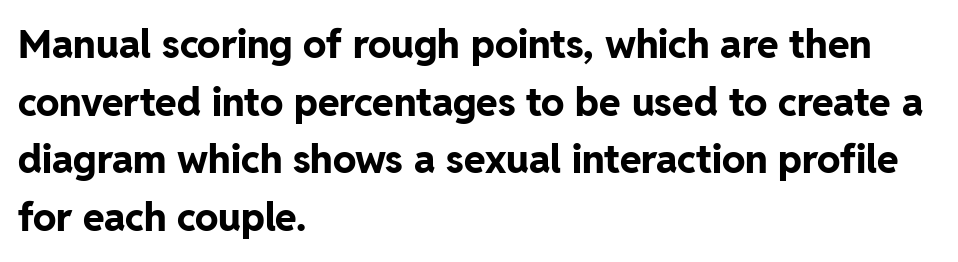
The image shows 39 px bold sans-serif type, upright; set left-aligned, normal line spacing (1.48x), normal letter spacing, not underlined; low stroke contrast and a medium x-height.
